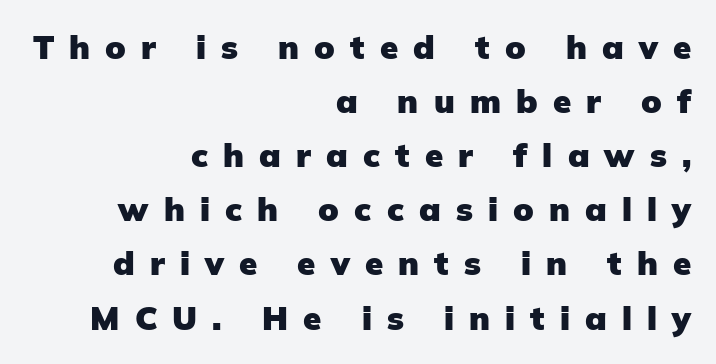
The face used here has the dense, thick strokes of a bold. Posture: upright roman. What kind of face is this? One without serifs — a sans. The rendering uses a moderate line-height, typical for paragraphs. Proportional: the letters do not fall into vertical columns. Lines of text with bare space underneath.
